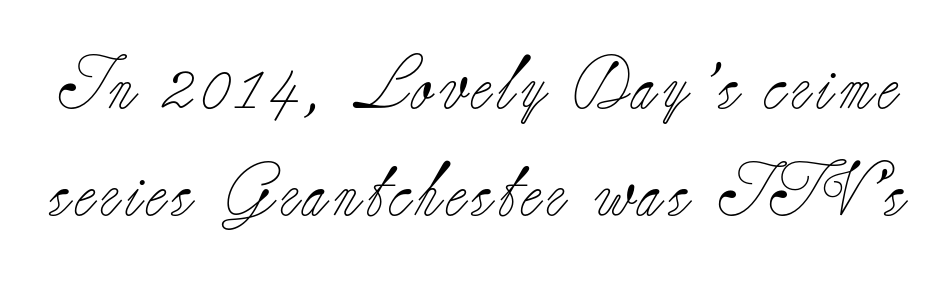
The image shows 53 px light serif type; set loose line spacing (2.02x), not underlined; low stroke contrast and a small x-height.
